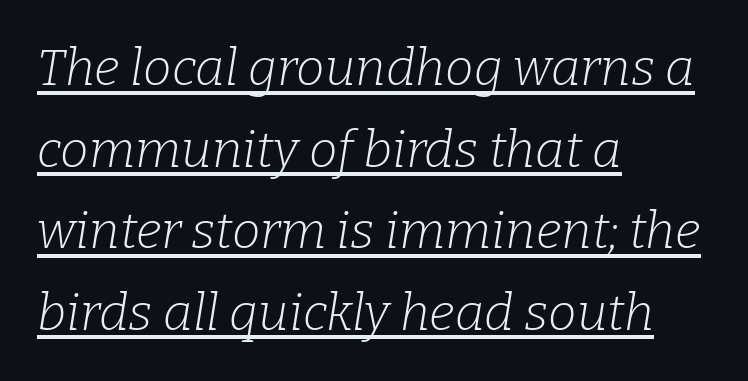
Q: Is the text bold? A: No.
Q: Is the text italic (slanted)? A: Yes, it leans right by about 9 degrees.
Q: Is the typeface a serif or a sans-serif typeface? A: Serif.
Q: Is the text underlined? A: Yes.
Q: How is the paragraph aligned? A: Left-aligned.
Q: Is the spacing between letters normal or unusually wide? A: Normal.
Q: Is the spacing between lines tight, normal or loose? A: Normal.
Q: Width (condensed, normal, or wide)? A: Normal.
Q: Stroke contrast? A: Low.
Q: x-height? A: Medium.
Q: Monospaced? A: No.
